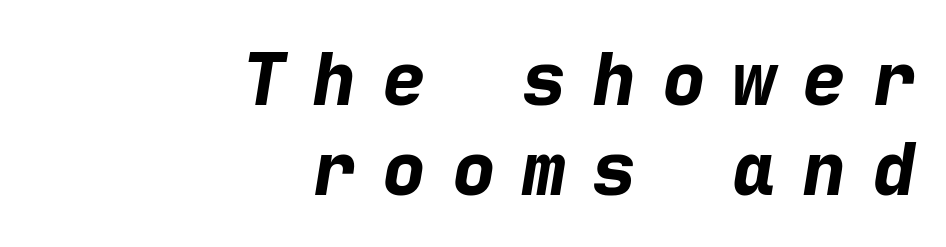
Q: Is the text bold? A: Yes.
Q: Is the text italic (slanted)? A: Yes, it leans right by about 9 degrees.
Q: Is the text underlined? A: No.
Q: How is the paragraph aligned? A: Right-aligned.
Q: Is the spacing between letters normal or unusually wide? A: Unusually wide.
Q: Width (condensed, normal, or wide)? A: Normal.
Q: Stroke contrast? A: Low.
Q: x-height? A: Medium.
Q: Monospaced? A: Yes.
